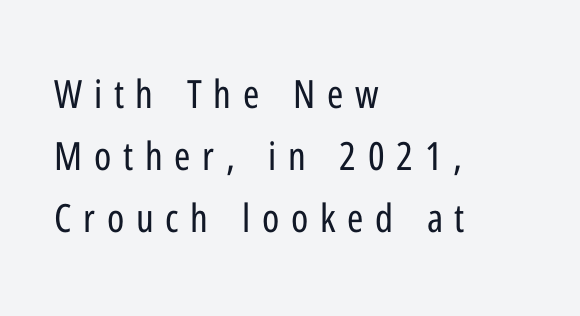
{"serif": "no", "italic": "no", "bold": "no", "weight": "regular", "width": "condensed", "stroke_contrast": "low", "x_height": "medium", "monospaced": "no", "underline": "no", "align": "left", "line_spacing": "normal", "line_spacing_ratio": 1.59, "letter_spacing": "wide", "letter_spacing_em": 0.3, "glyph_px": 39}
